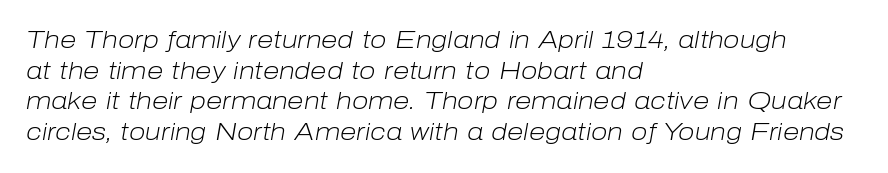
{"italic": "yes", "lean": "right", "slant_degrees": 10, "bold": "no", "underline": "no", "align": "left", "line_spacing": "normal", "line_spacing_ratio": 1.28, "letter_spacing": "normal", "letter_spacing_em": 0.0, "glyph_px": 24}
